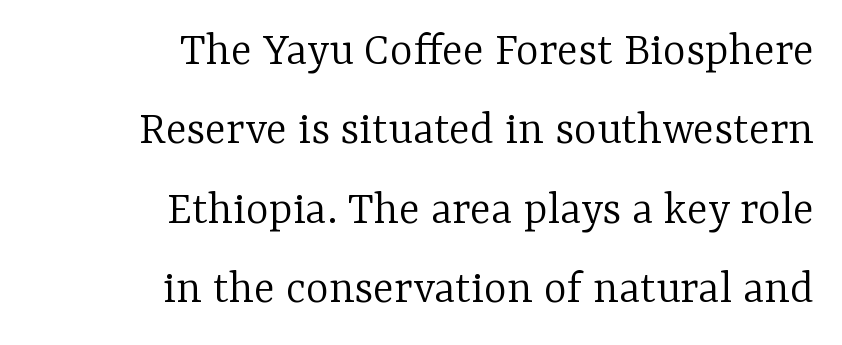
A student would call this right alignment; a typographer would say flush right, rag left. A roman cut, with each character standing at attention. Plain, unruled lines of type. A typesetter would label this face a serif. A typesetter would call this zero additional tracking. The cut favours lightness, reaching ordinary text weight at its darkest.
